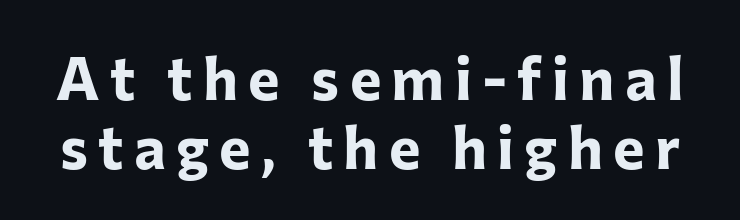
The image shows 60 px bold sans-serif type, upright; set tight line spacing (1.15x), not underlined; low stroke contrast and a medium x-height.
